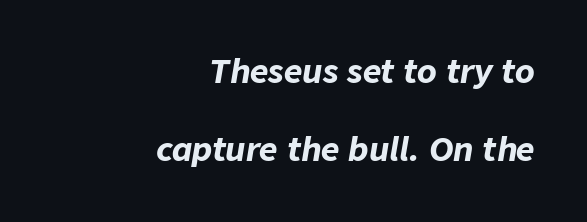
Think of a printed novel: that variable character pitch is what you see here. Summary of vertical rhythm: relaxed, with wide interline spacing. These lines are set flush right with a ragged left edge. The gaps between neighbouring characters are ordinary and unremarkable.
